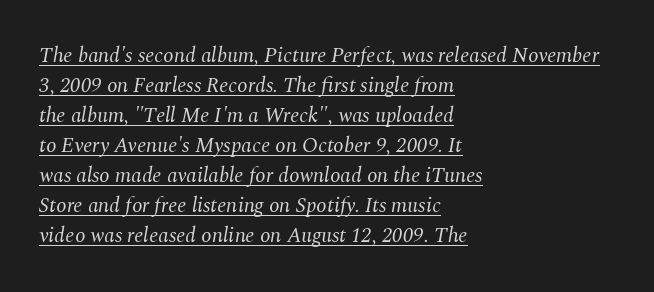
Q: Is the text bold? A: No.
Q: Is the text italic (slanted)? A: Yes, it leans right by about 10 degrees.
Q: Is the text underlined? A: Yes.
Q: How is the paragraph aligned? A: Left-aligned.
Q: Is the spacing between letters normal or unusually wide? A: Normal.
Q: Is the spacing between lines tight, normal or loose? A: Normal.
